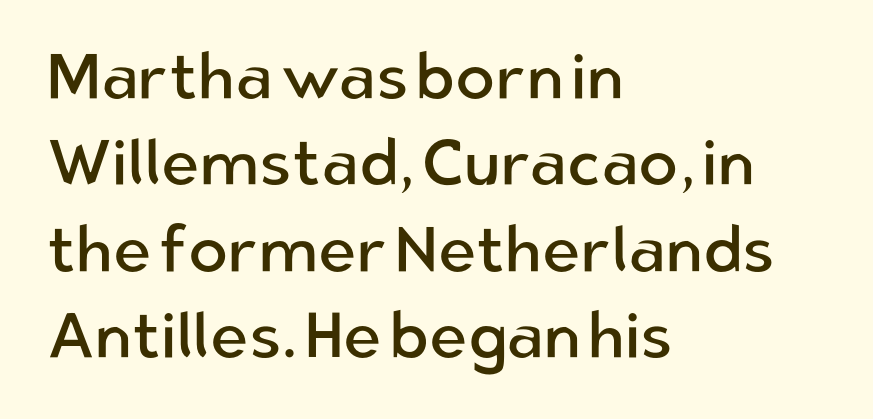
The image shows 65 px regular-weight sans-serif type, upright; set left-aligned, normal line spacing (1.33x), normal letter spacing, not underlined; low stroke contrast and a medium x-height.
